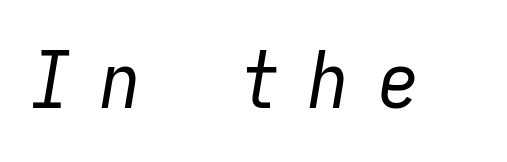
Q: Is the text bold? A: No.
Q: Is the text italic (slanted)? A: Yes, it leans right by about 9 degrees.
Q: Is the text underlined? A: No.
Q: Is the spacing between letters normal or unusually wide? A: Unusually wide.
Q: Width (condensed, normal, or wide)? A: Condensed.
Q: Stroke contrast? A: Low.
Q: x-height? A: Medium.
Q: Monospaced? A: Yes.
